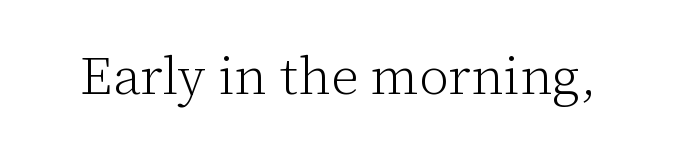
Q: Is the text bold? A: No.
Q: Is the text italic (slanted)? A: No, it is upright.
Q: Is the typeface a serif or a sans-serif typeface? A: Serif.
Q: Is the text underlined? A: No.
Q: Is the spacing between letters normal or unusually wide? A: Normal.
Q: Width (condensed, normal, or wide)? A: Normal.
Q: Stroke contrast? A: Low.
Q: x-height? A: Medium.
Q: Monospaced? A: No.
